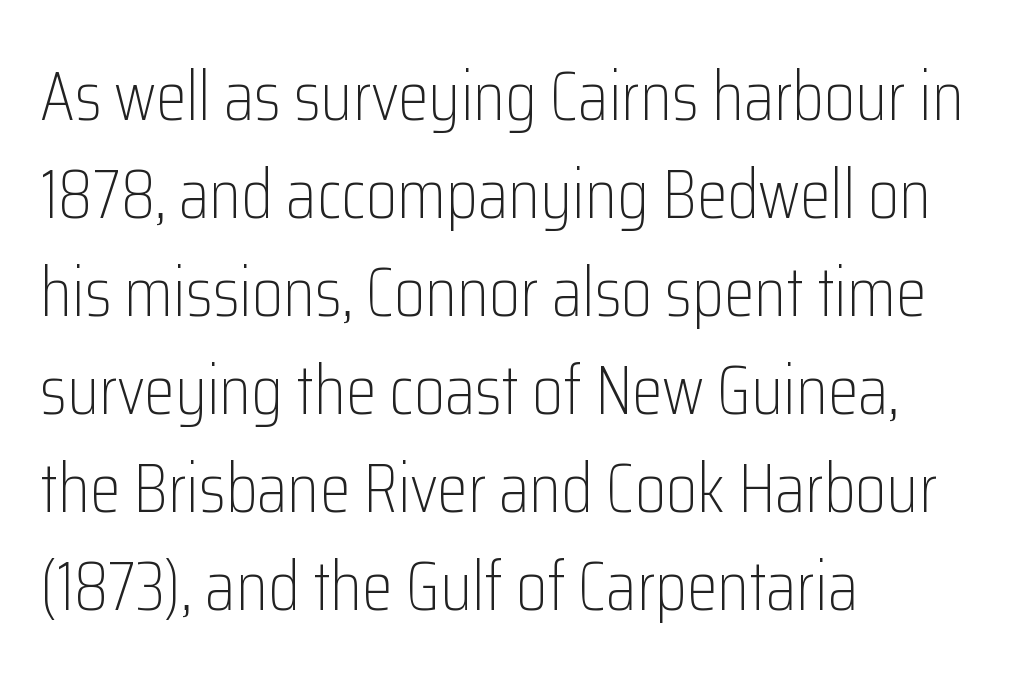
{"serif": "no", "italic": "no", "bold": "no", "weight": "light", "width": "condensed", "stroke_contrast": "low", "x_height": "medium", "monospaced": "no", "underline": "no", "align": "left", "line_spacing": "normal", "line_spacing_ratio": 1.4, "letter_spacing": "normal", "letter_spacing_em": 0.0, "glyph_px": 70}
